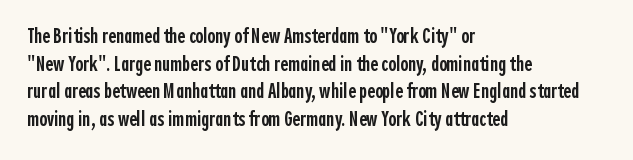
These words are printed semibold, heavier than regular yet not bold. Does the lettering tilt? It doesn't — this is upright. The area under the type is left untouched. Alignment: flush left.
